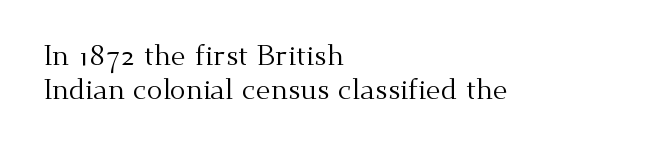
Q: Is the text bold? A: No.
Q: Is the text italic (slanted)? A: No, it is upright.
Q: Is the typeface a serif or a sans-serif typeface? A: Serif.
Q: Is the text underlined? A: No.
Q: How is the paragraph aligned? A: Left-aligned.
Q: Is the spacing between letters normal or unusually wide? A: Normal.
Q: Width (condensed, normal, or wide)? A: Normal.
Q: Stroke contrast? A: Medium.
Q: x-height? A: Small.
Q: Monospaced? A: No.
